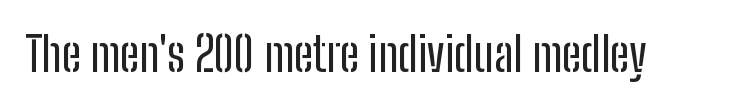
{"serif": "no", "italic": "no", "width": "condensed", "stroke_contrast": "low", "x_height": "medium", "monospaced": "no", "underline": "no", "letter_spacing": "normal", "letter_spacing_em": 0.0, "glyph_px": 47}
